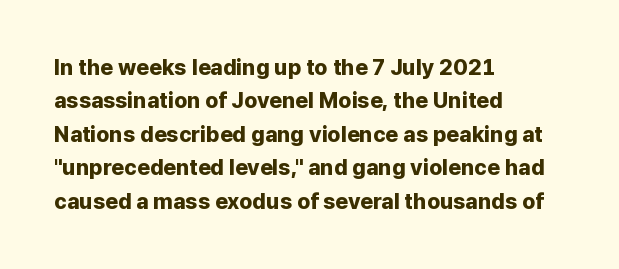
Q: Is the text bold? A: Yes.
Q: Is the text italic (slanted)? A: No, it is upright.
Q: Is the text underlined? A: No.
Q: How is the paragraph aligned? A: Left-aligned.
Q: Is the spacing between letters normal or unusually wide? A: Normal.
Q: Is the spacing between lines tight, normal or loose? A: Normal.
